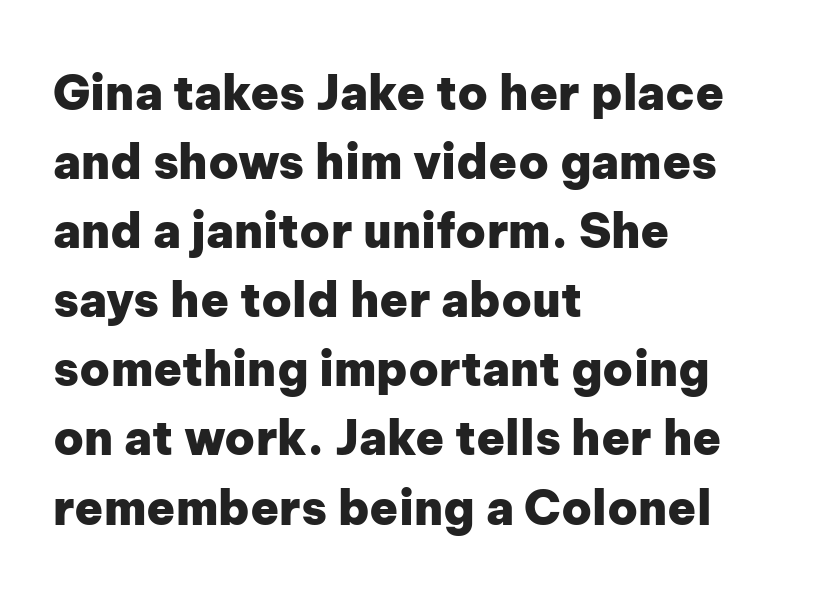
The image shows 47 px heavy sans-serif type, upright; set left-aligned, normal line spacing (1.47x), normal letter spacing, not underlined; low stroke contrast and a medium x-height.
